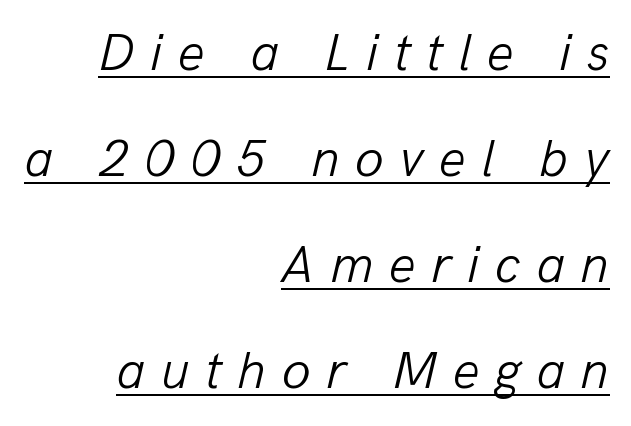
The image shows 53 px light type, italic (leaning right); set right-aligned, loose line spacing (2.0x), unusually wide letter spacing (+0.29 em), underlined; low stroke contrast and a medium x-height.
